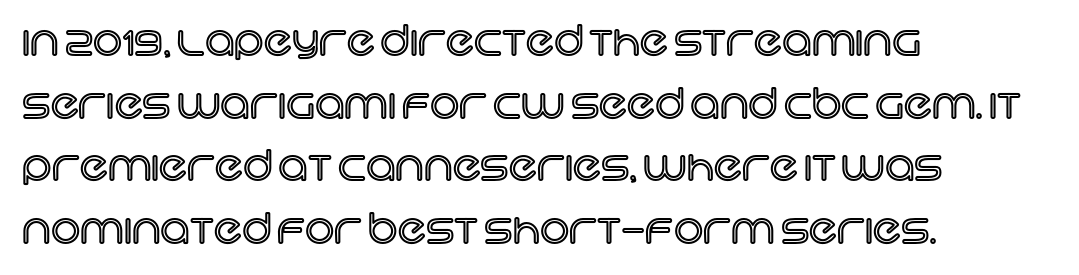
Q: Is the text italic (slanted)? A: No, it is upright.
Q: Is the text underlined? A: No.
Q: How is the paragraph aligned? A: Left-aligned.
Q: Is the spacing between letters normal or unusually wide? A: Normal.
Q: Is the spacing between lines tight, normal or loose? A: Normal.
Q: Width (condensed, normal, or wide)? A: Normal.
Q: x-height? A: Large.
Q: Monospaced? A: No.
